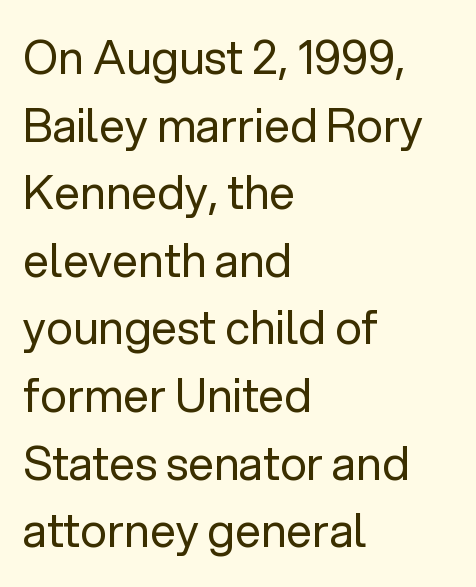
{"serif": "no", "italic": "no", "bold": "no", "weight": "regular", "width": "normal", "stroke_contrast": "low", "x_height": "medium", "monospaced": "no", "underline": "no", "align": "left", "line_spacing": "normal", "line_spacing_ratio": 1.47, "letter_spacing": "normal", "letter_spacing_em": 0.0, "glyph_px": 46}
